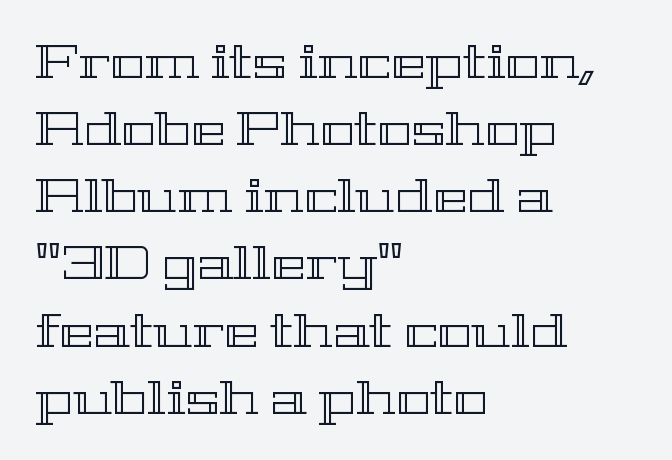
The image shows 46 px wide type, upright; set left-aligned, normal line spacing (1.46x), normal letter spacing, not underlined; a medium x-height.
